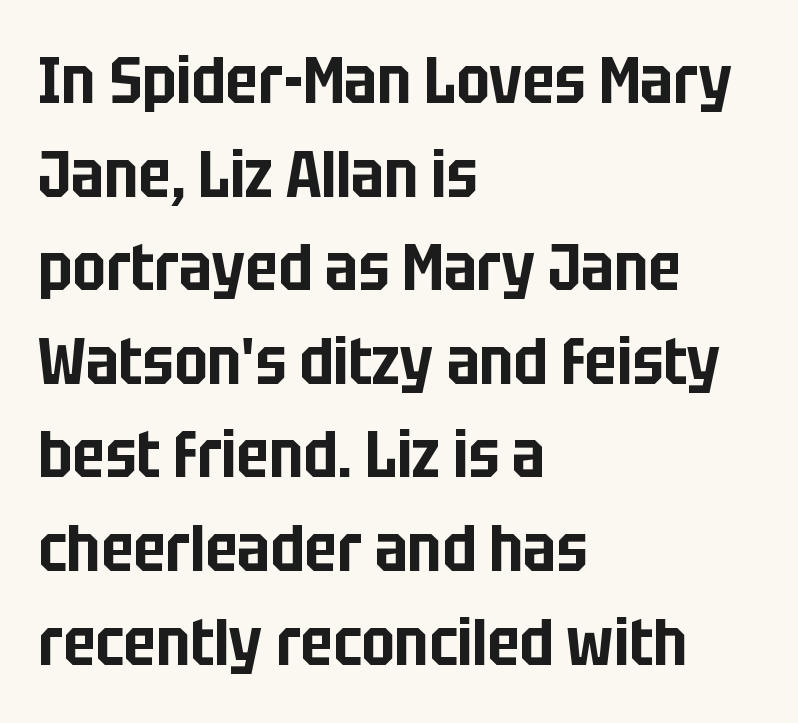
The lettering holds an erect, upright posture throughout. Varying glyph widths throughout — classic text-font behaviour. Default kerning and tracking; the words read as compact shapes. Horizontally, the lines are justified to the leading edge only. Type without underlining.
